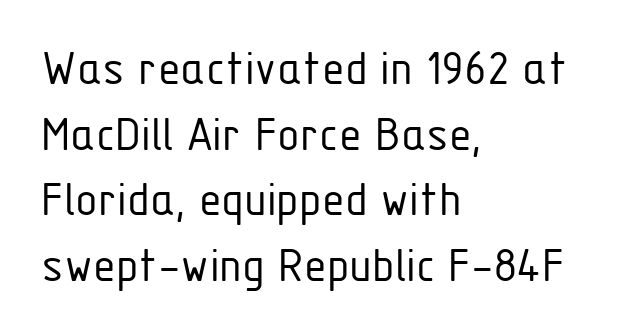
The image shows 52 px light, condensed sans-serif type, upright; set left-aligned, normal line spacing (1.26x), normal letter spacing, not underlined; low stroke contrast and a medium x-height.
